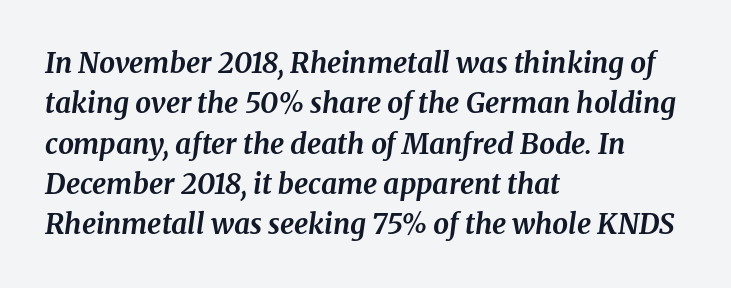
A typesetter would mark this as italic. Short note: letters normally spaced. What kind of face is this? One with serifs. One-word summary of the alignment: left. The font is running at its bold setting.
